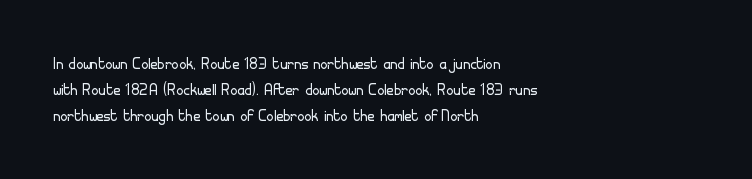
Where is the straight margin? On the left. This sample keeps an unexceptional amount of space between lines. The typesetting does not lean heavy: it is not bold. The gaps between neighbouring characters are ordinary and unremarkable. A clean baseline with only descenders dipping below it.
